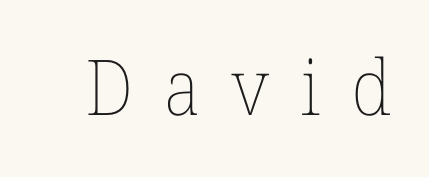
{"italic": "no", "bold": "no", "weight": "thin", "width": "normal", "stroke_contrast": "low", "x_height": "medium", "monospaced": "no", "underline": "no", "letter_spacing": "wide", "letter_spacing_em": 0.4, "glyph_px": 77}
